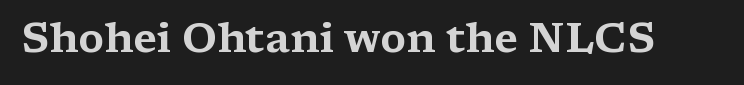
Is this a fixed-width face? No — the glyphs have proportional, varying widths. Short note: letters normally spaced. The typeface chosen for these lines features serifs. The foot of each line stays bare and open. These lines were composed using upright roman letters.
